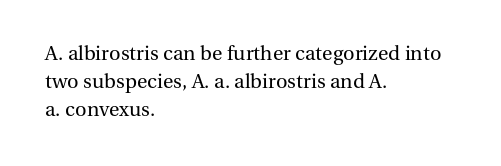
{"italic": "no", "bold": "no", "underline": "no", "align": "left", "line_spacing": "normal", "line_spacing_ratio": 1.39, "letter_spacing": "normal", "letter_spacing_em": 0.0, "glyph_px": 20}
